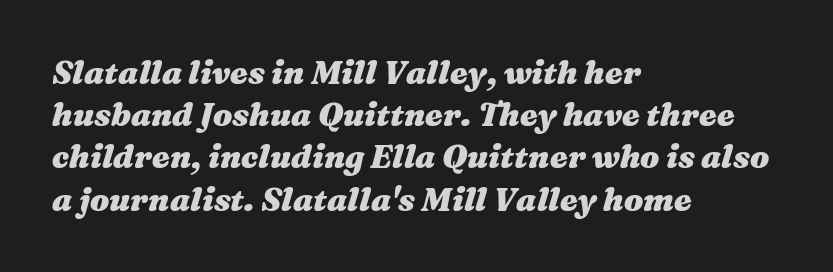
Q: Is the text bold? A: Yes.
Q: Is the text italic (slanted)? A: Yes, it leans right by about 16 degrees.
Q: Is the text underlined? A: No.
Q: How is the paragraph aligned? A: Left-aligned.
Q: Is the spacing between letters normal or unusually wide? A: Normal.
Q: Is the spacing between lines tight, normal or loose? A: Normal.
Q: Width (condensed, normal, or wide)? A: Wide.
Q: Stroke contrast? A: Medium.
Q: x-height? A: Medium.
Q: Monospaced? A: No.
